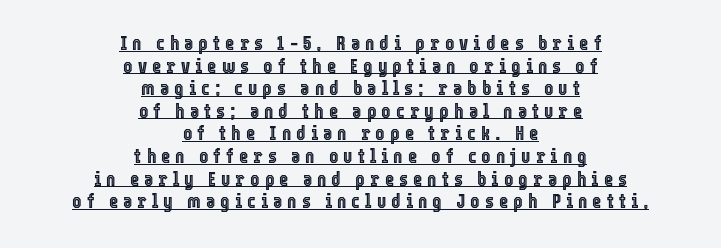
Q: Is the text italic (slanted)? A: No, it is upright.
Q: Is the text underlined? A: Yes.
Q: How is the paragraph aligned? A: Centered.
Q: Is the spacing between letters normal or unusually wide? A: Unusually wide.
Q: Is the spacing between lines tight, normal or loose? A: Tight.
